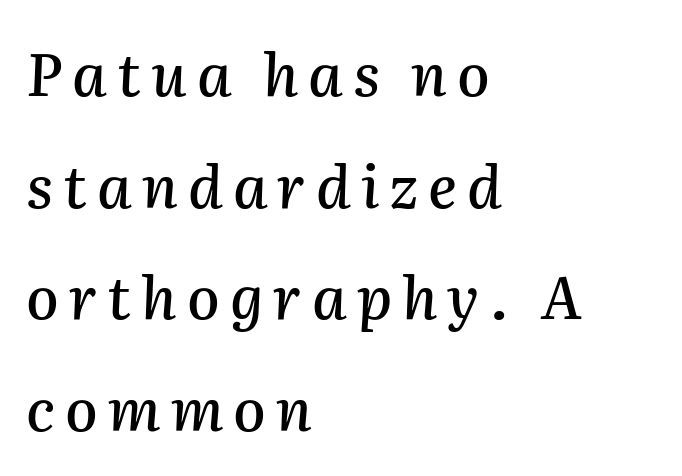
Q: Is the text italic (slanted)? A: Yes, it leans right by about 2 degrees.
Q: Is the text underlined? A: No.
Q: How is the paragraph aligned? A: Left-aligned.
Q: Width (condensed, normal, or wide)? A: Normal.
Q: Stroke contrast? A: Medium.
Q: x-height? A: Medium.
Q: Monospaced? A: No.
